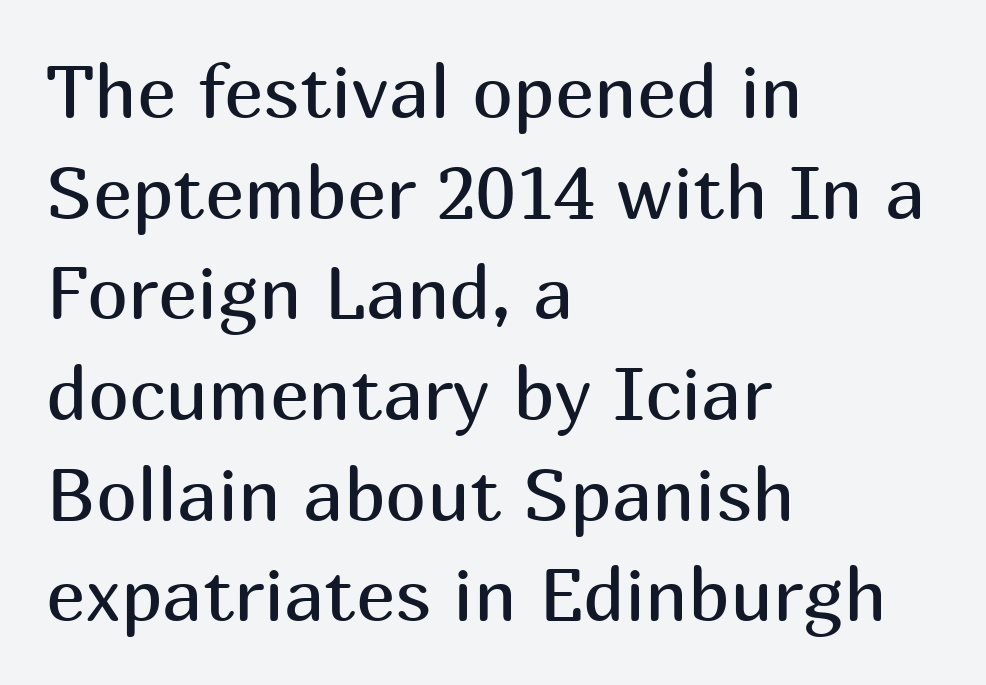
The image shows 74 px regular-weight sans-serif type, upright; set left-aligned, normal line spacing (1.36x), normal letter spacing, not underlined; medium stroke contrast and a medium x-height.
